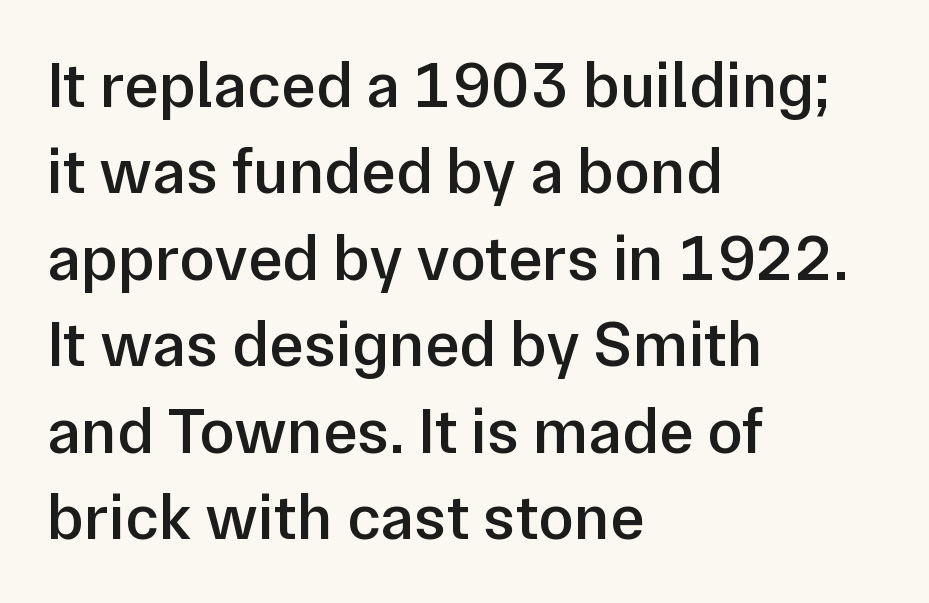
{"serif": "no", "italic": "no", "bold": "semi", "weight": "semibold", "width": "normal", "stroke_contrast": "low", "x_height": "medium", "monospaced": "no", "underline": "no", "align": "left", "line_spacing": "normal", "line_spacing_ratio": 1.33, "letter_spacing": "normal", "letter_spacing_em": 0.0, "glyph_px": 65}
